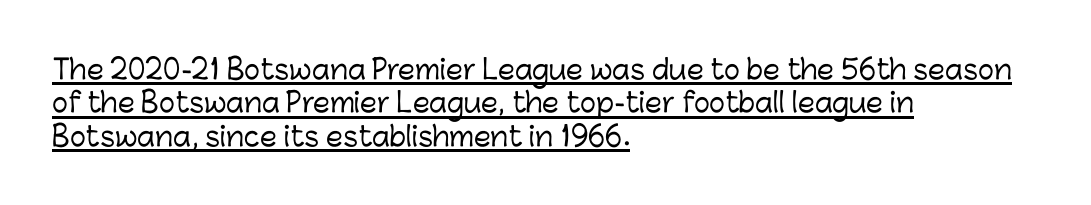
Italic: no, the glyphs are upright roman. The passage shown is underscored from start to finish. Spacing between characters is what you'd get straight out of the box. Which margin do the lines hug? The left one — the right edge is uneven.
